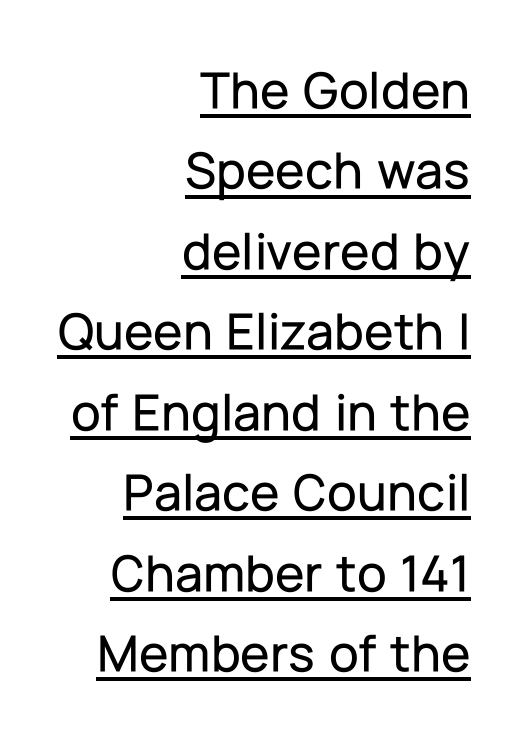
Q: Is the text italic (slanted)? A: No, it is upright.
Q: Is the typeface a serif or a sans-serif typeface? A: Sans-serif.
Q: Is the text underlined? A: Yes.
Q: How is the paragraph aligned? A: Right-aligned.
Q: Is the spacing between letters normal or unusually wide? A: Normal.
Q: Is the spacing between lines tight, normal or loose? A: Normal.
Q: Width (condensed, normal, or wide)? A: Normal.
Q: Stroke contrast? A: Low.
Q: x-height? A: Medium.
Q: Monospaced? A: No.
